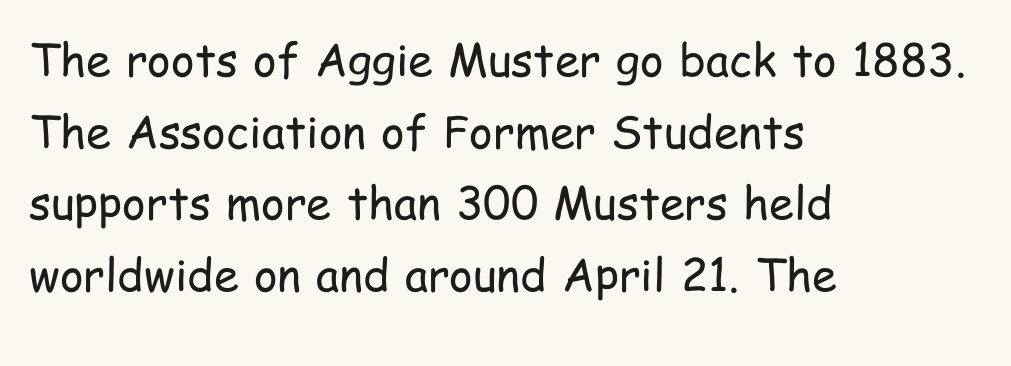
The image shows 45 px regular-weight, condensed sans-serif type, upright; set left-aligned, normal line spacing (1.59x), normal letter spacing, not underlined; low stroke contrast and a medium x-height.
